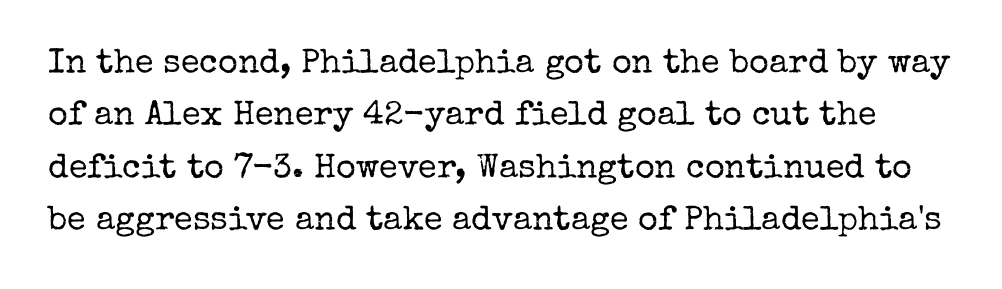
{"serif": "yes", "italic": "no", "bold": "no", "weight": "regular", "width": "normal", "stroke_contrast": "low", "x_height": "medium", "monospaced": "no", "underline": "no", "line_spacing": "normal", "line_spacing_ratio": 1.54, "letter_spacing": "normal", "letter_spacing_em": 0.0, "glyph_px": 34}
